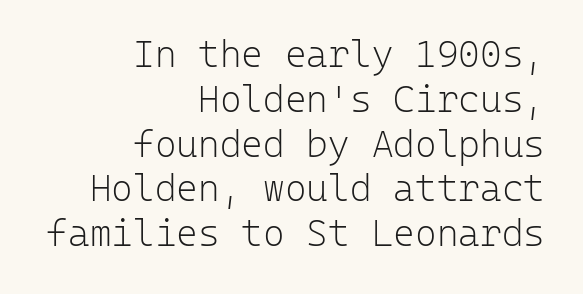
Do the letters lean? They stand straight. The typesetting does not lean heavy: it is not bold. Caption: multi-line text, flush right, ragged left. Students, note that the glyphs here touch the page at normal intervals. These lines are rendered in a fixed-pitch font. This sample uses a sans-serif face.
